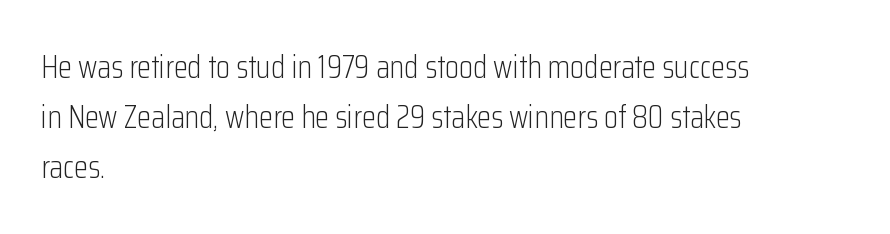
{"serif": "no", "italic": "no", "bold": "no", "weight": "light", "width": "condensed", "stroke_contrast": "low", "x_height": "medium", "monospaced": "no", "underline": "no", "align": "left", "line_spacing": "normal", "line_spacing_ratio": 1.56, "letter_spacing": "normal", "letter_spacing_em": 0.0, "glyph_px": 32}
